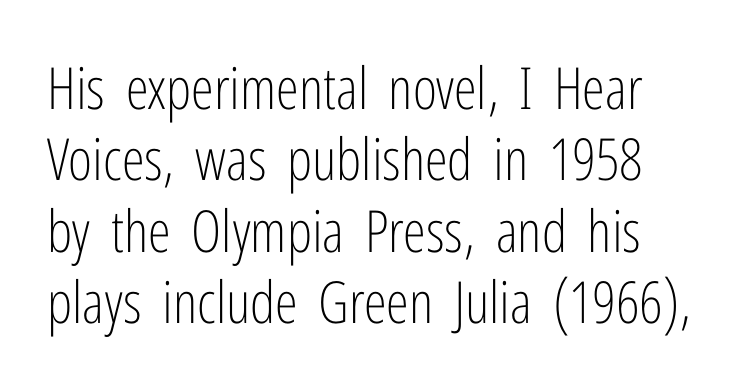
Q: Is the text bold? A: No.
Q: Is the text italic (slanted)? A: No, it is upright.
Q: Is the typeface a serif or a sans-serif typeface? A: Sans-serif.
Q: Is the text underlined? A: No.
Q: Is the spacing between letters normal or unusually wide? A: Normal.
Q: Width (condensed, normal, or wide)? A: Condensed.
Q: Stroke contrast? A: Low.
Q: x-height? A: Medium.
Q: Monospaced? A: No.
